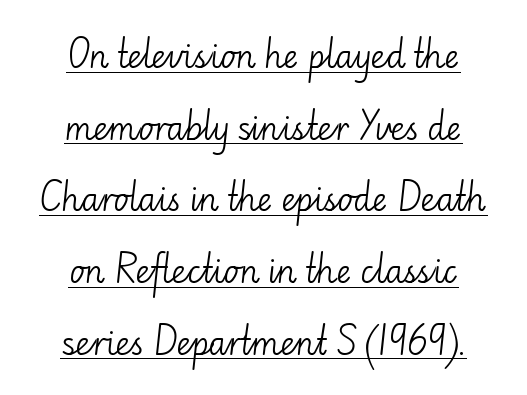
Q: Is the text bold? A: No.
Q: Is the text italic (slanted)? A: Yes.
Q: Is the typeface a serif or a sans-serif typeface? A: Sans-serif.
Q: Is the text underlined? A: Yes.
Q: How is the paragraph aligned? A: Centered.
Q: Is the spacing between letters normal or unusually wide? A: Normal.
Q: Is the spacing between lines tight, normal or loose? A: Loose.
Q: Width (condensed, normal, or wide)? A: Normal.
Q: Stroke contrast? A: Low.
Q: x-height? A: Small.
Q: Monospaced? A: No.
